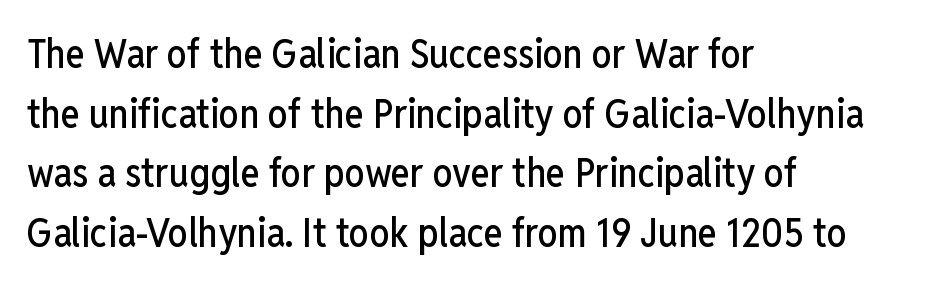
Style check: upright. The letters advance in unequal steps, a hallmark of proportional type. A typesetter would call this zero additional tracking. What's the leading like? Ordinary, nothing unusual. In terms of letterform style, serifs are entirely absent. Does the copy run flush right? No — it runs flush left.
